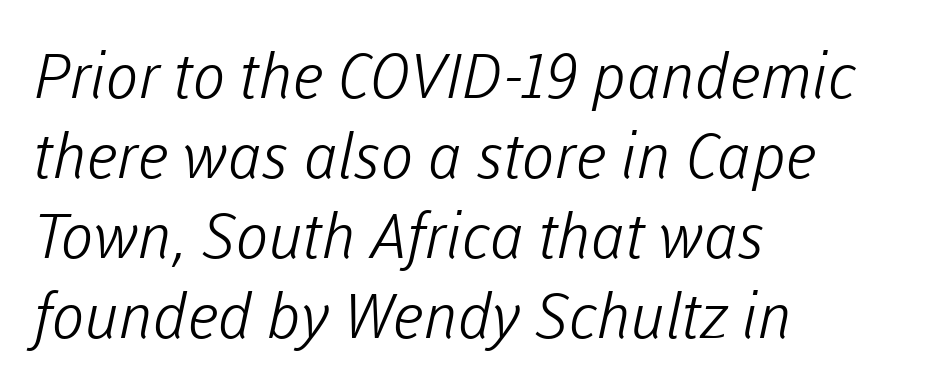
{"serif": "no", "bold": "no", "weight": "light", "width": "normal", "stroke_contrast": "low", "x_height": "medium", "monospaced": "no", "underline": "no", "align": "left", "line_spacing": "normal", "line_spacing_ratio": 1.29, "letter_spacing": "normal", "letter_spacing_em": 0.0, "glyph_px": 62}
